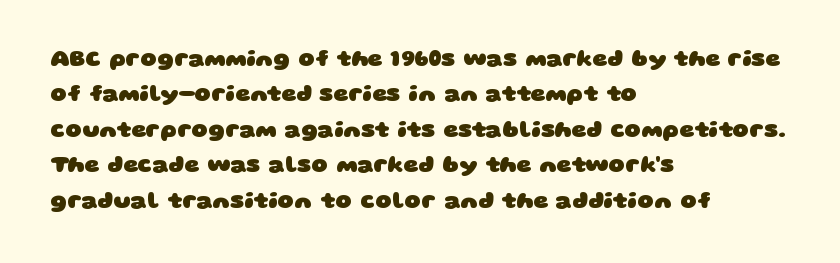
The image shows 23 px bold type; set left-aligned, normal line spacing (1.54x), normal letter spacing, not underlined.
